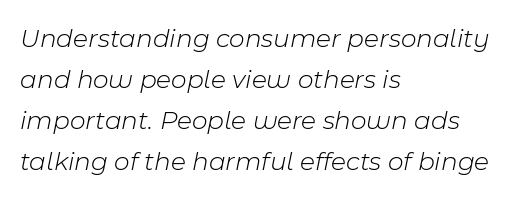
Q: Is the text bold? A: No.
Q: Is the text italic (slanted)? A: Yes, it leans right by about 11 degrees.
Q: Is the text underlined? A: No.
Q: How is the paragraph aligned? A: Left-aligned.
Q: Is the spacing between letters normal or unusually wide? A: Normal.
Q: Is the spacing between lines tight, normal or loose? A: Normal.
